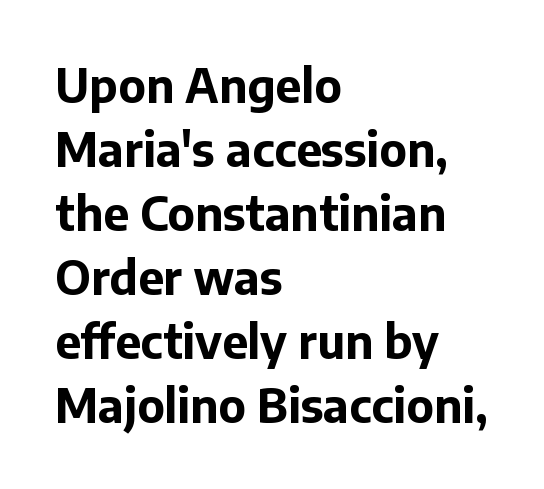
The image shows 46 px bold sans-serif type, upright; set left-aligned, normal line spacing (1.39x), normal letter spacing, not underlined; low stroke contrast and a medium x-height.
